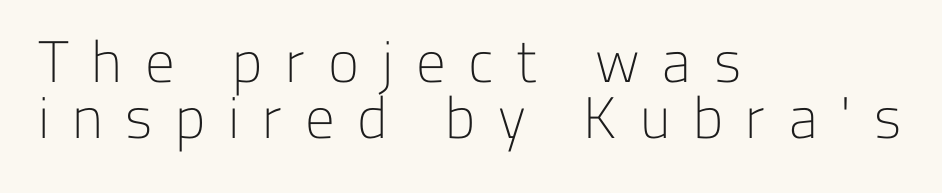
{"serif": "no", "italic": "no", "bold": "no", "weight": "light", "width": "normal", "stroke_contrast": "low", "x_height": "medium", "monospaced": "no", "underline": "no", "align": "left", "line_spacing": "tight", "line_spacing_ratio": 0.95, "letter_spacing": "wide", "letter_spacing_em": 0.38, "glyph_px": 59}
